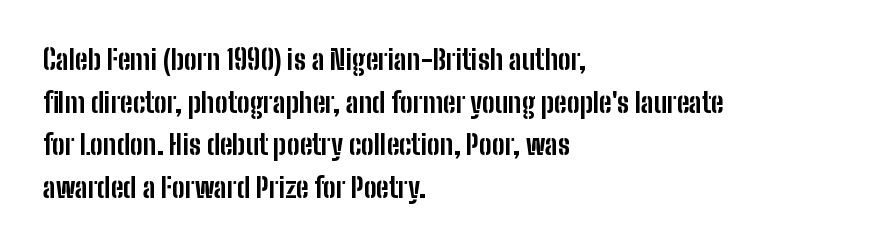
Q: Is the text bold? A: Yes.
Q: Is the text italic (slanted)? A: No, it is upright.
Q: Is the text underlined? A: No.
Q: How is the paragraph aligned? A: Left-aligned.
Q: Is the spacing between letters normal or unusually wide? A: Normal.
Q: Is the spacing between lines tight, normal or loose? A: Normal.
